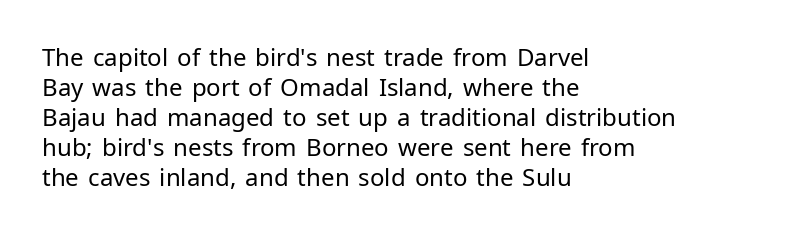
Honestly, there is no underline to notice here at all. The font's upright variant was chosen for this text. Horizontally, the lines are justified to the leading edge only. Bold? No — there's no thickening of the strokes.
